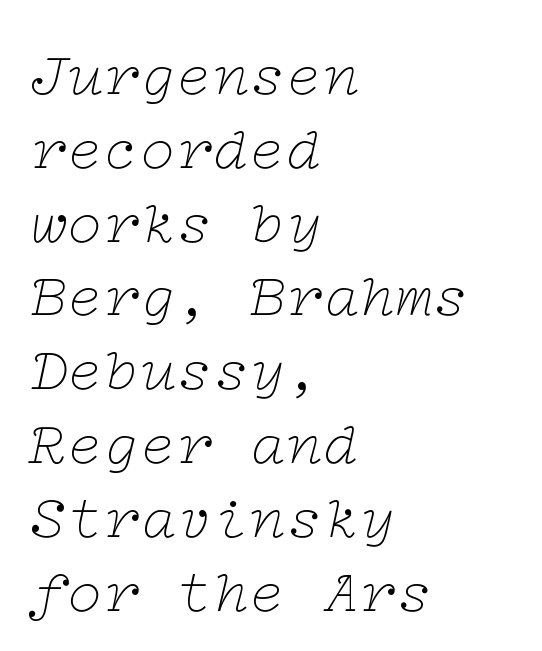
The image shows 61 px thin, wide serif type, italic (leaning right); set left-aligned, line spacing 1.21x, normal letter spacing, not underlined; low stroke contrast and a medium x-height.
